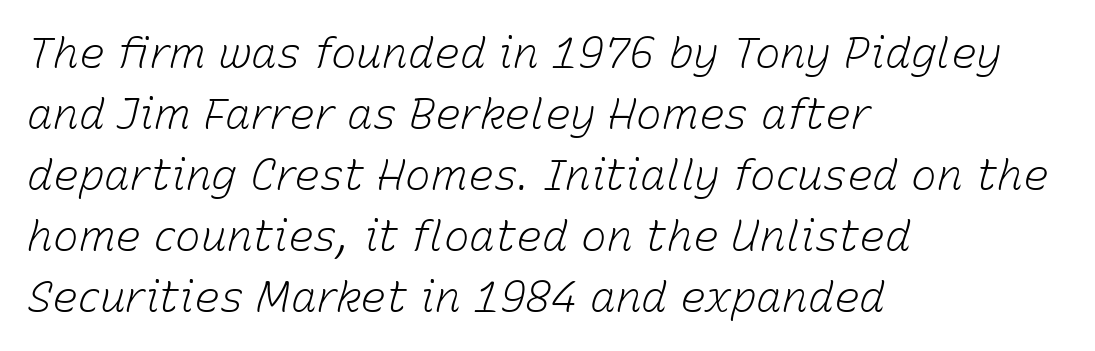
The image shows 43 px light type, italic (leaning right); set left-aligned, normal line spacing (1.42x), normal letter spacing, not underlined; low stroke contrast and a medium x-height.
